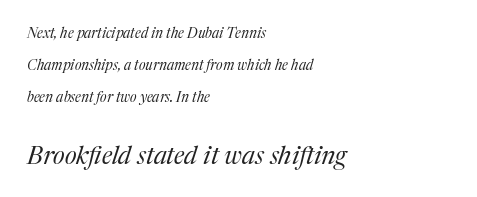
Q: Is the text bold? A: No.
Q: Is the text italic (slanted)? A: Yes, it leans right by about 17 degrees.
Q: Is the text underlined? A: No.
Q: How is the paragraph aligned? A: Left-aligned.
Q: Is the spacing between letters normal or unusually wide? A: Normal.
Q: Is the spacing between lines tight, normal or loose? A: Loose.
Q: Which block of text is set in a larger size, the first (top) or the second (bottom)? A: The second (bottom) one.
